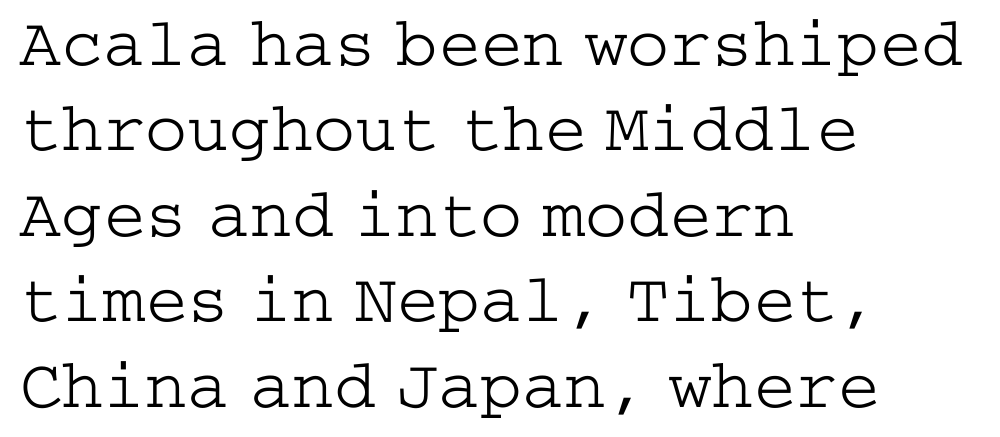
Q: Is the text bold? A: No.
Q: Is the text italic (slanted)? A: No, it is upright.
Q: Is the typeface a serif or a sans-serif typeface? A: Serif.
Q: Is the text underlined? A: No.
Q: How is the paragraph aligned? A: Left-aligned.
Q: Is the spacing between letters normal or unusually wide? A: Normal.
Q: Width (condensed, normal, or wide)? A: Wide.
Q: Stroke contrast? A: Low.
Q: x-height? A: Medium.
